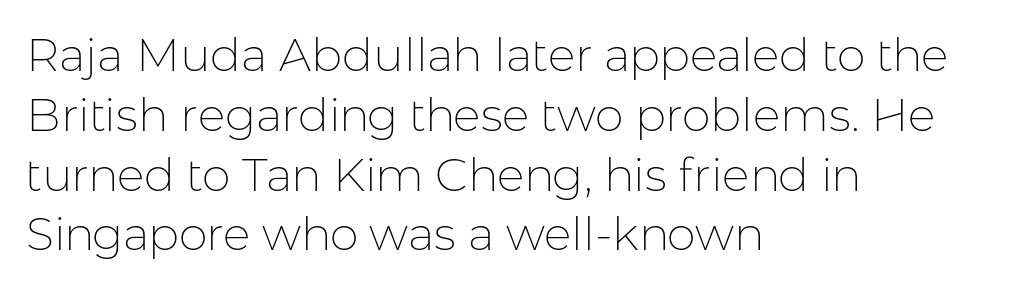
The image shows 46 px thin sans-serif type, upright; set left-aligned, normal line spacing (1.3x), normal letter spacing, not underlined; low stroke contrast and a medium x-height.
